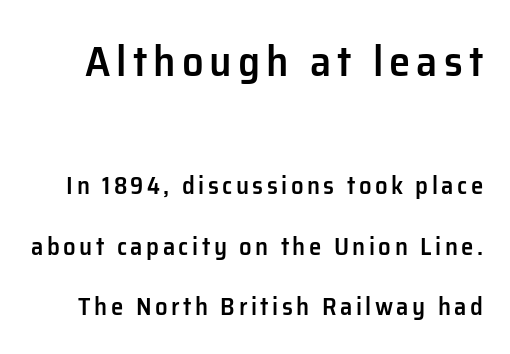
{"serif": "no", "italic": "no", "bold": "semi", "weight": "semibold", "width": "normal", "stroke_contrast": "low", "x_height": "medium", "monospaced": "no", "underline": "no", "line_spacing": "loose", "line_spacing_ratio": 2.42, "larger_block": "first", "size_ratio": 1.72, "glyph_px": 43}
